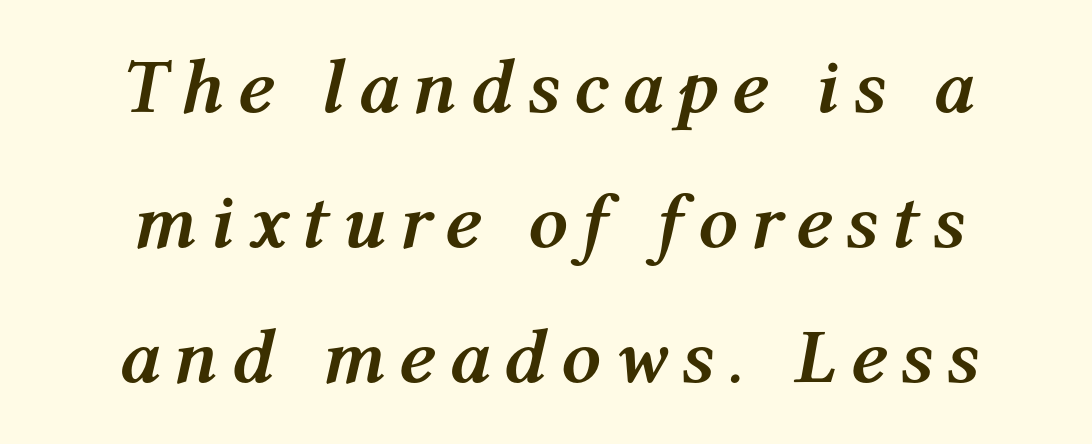
The image shows 78 px semibold type, italic (leaning right); set centered, line spacing 1.73x, not underlined; medium stroke contrast and a medium x-height.
